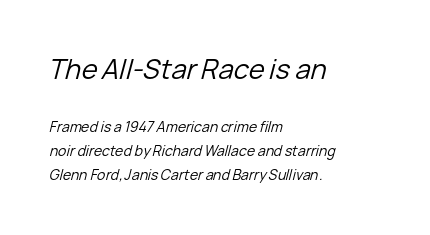
The image shows 27 px text type, italic (leaning right); set left-aligned, normal line spacing (1.69x), normal letter spacing, not underlined; the first (top) block is 1.93x larger.
